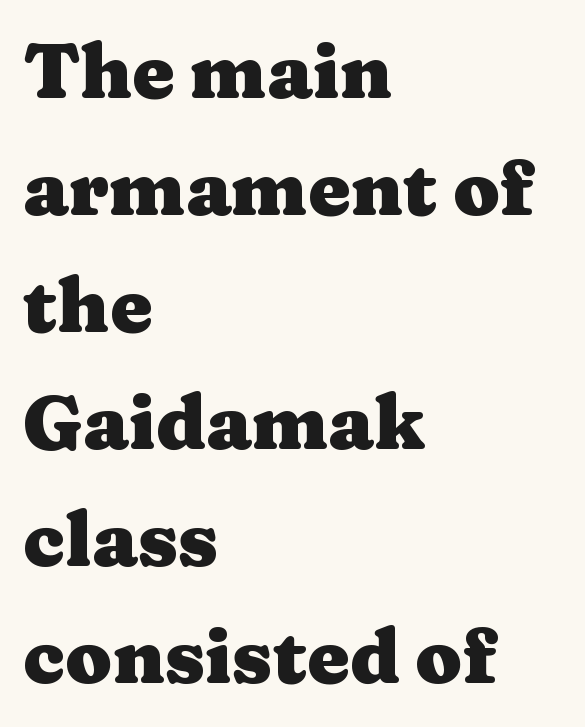
Q: Is the text bold? A: Yes.
Q: Is the text italic (slanted)? A: No, it is upright.
Q: Is the typeface a serif or a sans-serif typeface? A: Serif.
Q: Is the text underlined? A: No.
Q: How is the paragraph aligned? A: Left-aligned.
Q: Is the spacing between letters normal or unusually wide? A: Normal.
Q: Is the spacing between lines tight, normal or loose? A: Normal.
Q: Width (condensed, normal, or wide)? A: Wide.
Q: Stroke contrast? A: Medium.
Q: x-height? A: Medium.
Q: Monospaced? A: No.
